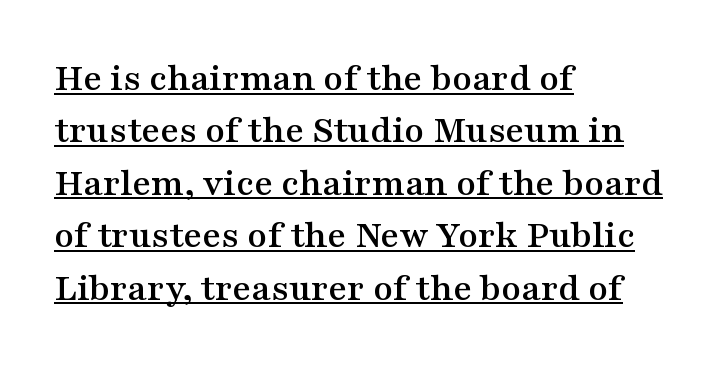
Q: Is the text italic (slanted)? A: No, it is upright.
Q: Is the typeface a serif or a sans-serif typeface? A: Serif.
Q: Is the text underlined? A: Yes.
Q: How is the paragraph aligned? A: Left-aligned.
Q: Is the spacing between letters normal or unusually wide? A: Normal.
Q: Is the spacing between lines tight, normal or loose? A: Normal.
Q: Width (condensed, normal, or wide)? A: Wide.
Q: Stroke contrast? A: Medium.
Q: x-height? A: Medium.
Q: Monospaced? A: No.
